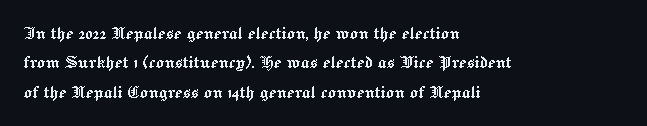
{"italic": "no", "underline": "no", "align": "left", "line_spacing": "normal", "line_spacing_ratio": 1.4, "letter_spacing": "normal", "letter_spacing_em": 0.0, "glyph_px": 21}
